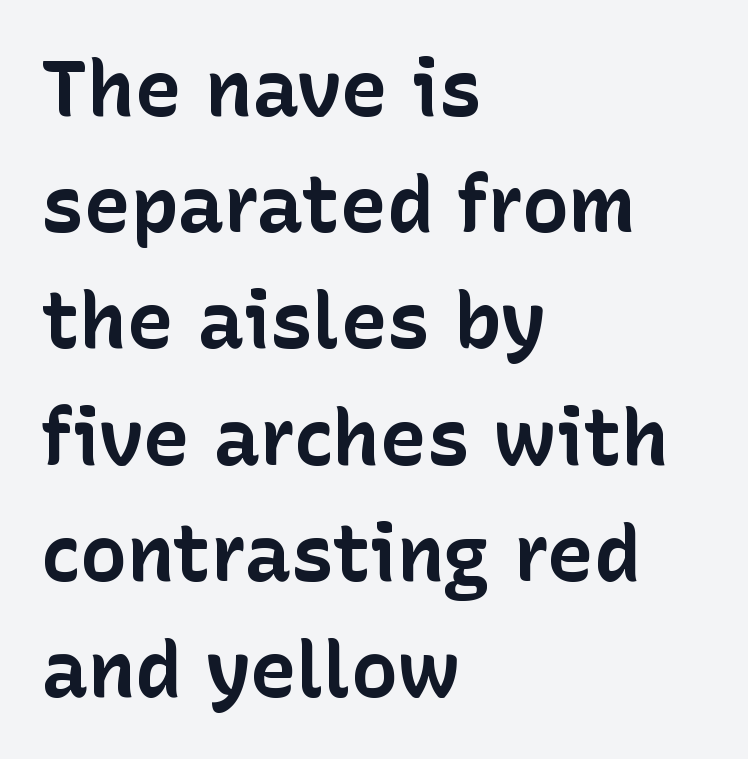
Q: Is the text bold? A: Yes.
Q: Is the text italic (slanted)? A: No, it is upright.
Q: Is the typeface a serif or a sans-serif typeface? A: Sans-serif.
Q: Is the text underlined? A: No.
Q: How is the paragraph aligned? A: Left-aligned.
Q: Is the spacing between letters normal or unusually wide? A: Normal.
Q: Is the spacing between lines tight, normal or loose? A: Normal.
Q: Width (condensed, normal, or wide)? A: Normal.
Q: Stroke contrast? A: Low.
Q: x-height? A: Medium.
Q: Monospaced? A: No.
